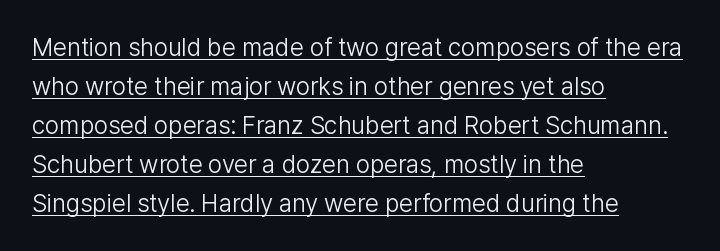
The image shows 25 px text type, upright; set left-aligned, normal line spacing (1.56x), normal letter spacing, underlined.
